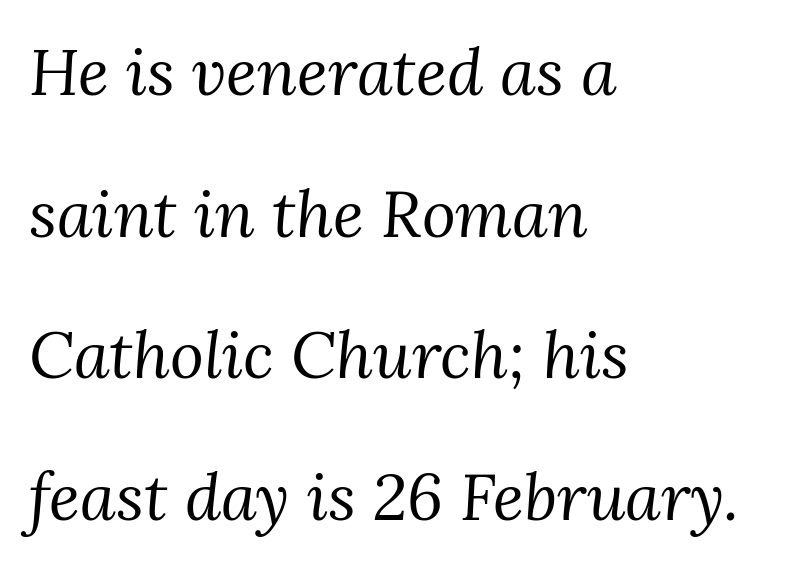
Q: Is the text bold? A: No.
Q: Is the text italic (slanted)? A: Yes, it leans right by about 3 degrees.
Q: Is the typeface a serif or a sans-serif typeface? A: Serif.
Q: Is the text underlined? A: No.
Q: How is the paragraph aligned? A: Left-aligned.
Q: Is the spacing between letters normal or unusually wide? A: Normal.
Q: Is the spacing between lines tight, normal or loose? A: Loose.
Q: Width (condensed, normal, or wide)? A: Normal.
Q: Stroke contrast? A: Medium.
Q: x-height? A: Medium.
Q: Monospaced? A: No.
